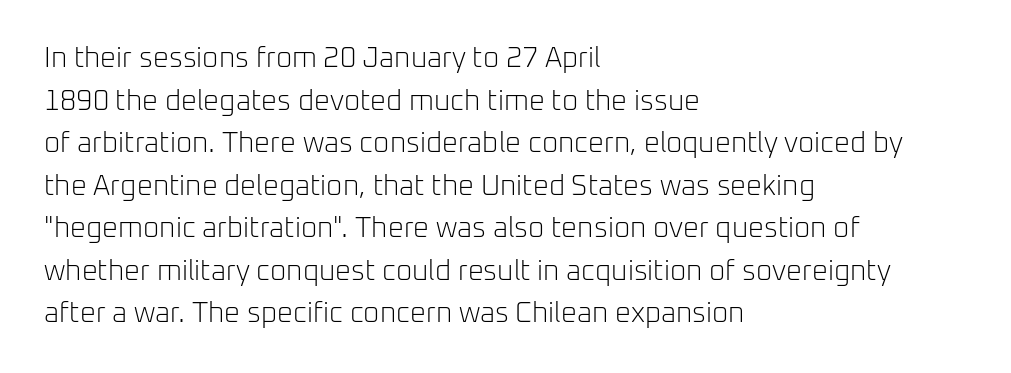
The image shows 28 px light sans-serif type, upright; set left-aligned, normal line spacing (1.52x), normal letter spacing, not underlined; low stroke contrast and a medium x-height.
